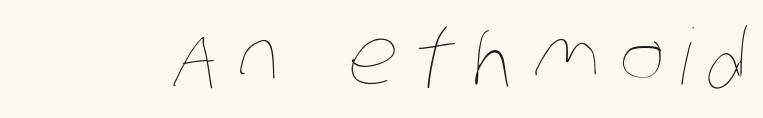
The baseline area is clear. Looks like regular typesetting: each glyph gets only the width it needs. Heft: none added — not bold. The rendering inserts visible extra space after every character.
